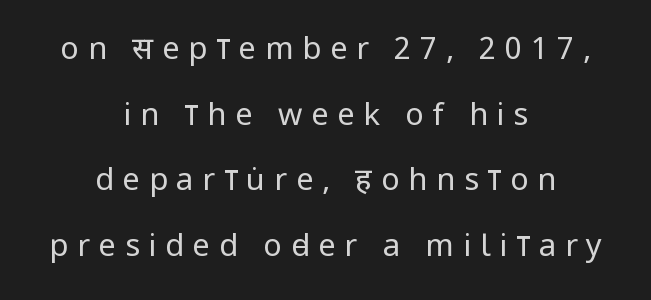
{"serif": "no", "italic": "no", "bold": "no", "weight": "regular", "width": "condensed", "stroke_contrast": "low", "x_height": "large", "monospaced": "no", "underline": "no", "align": "center", "line_spacing": "loose", "line_spacing_ratio": 2.12, "letter_spacing": "wide", "letter_spacing_em": 0.28, "glyph_px": 31}
